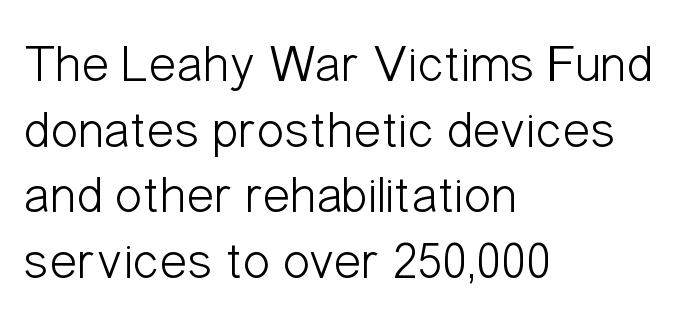
This sample keeps an unexceptional amount of space between lines. The letterforms sit at book weight or below. The passage shown is not underscored anywhere. Is there any slant? The stems are plumb. Nope, no serifs anywhere on these letters.
